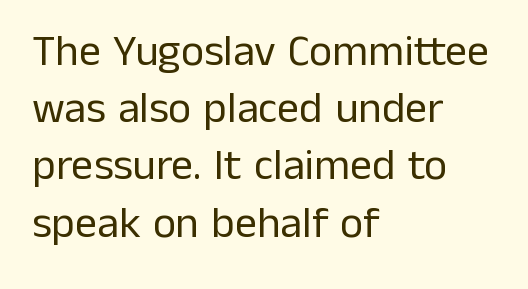
The characters are drawn with everyday or finer stroke widths. Check the space under the baseline: it is left empty. This is the regular roman posture of the typeface. Unlike a traditional serif, this face leaves its strokes unadorned. The horizontal fit of the characters is conventional and even.
